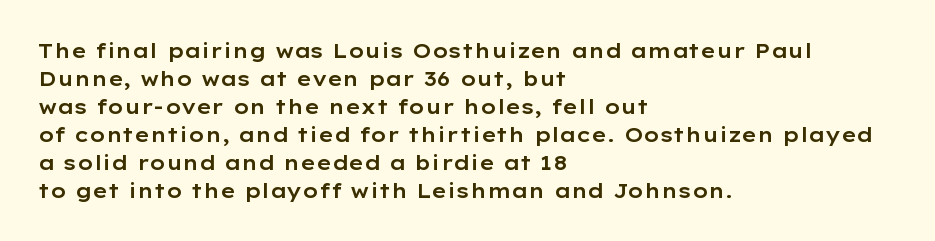
Ordinary non-slanted type is in use. Type without underlining. A typesetter would call this zero additional tracking. Horizontally, the lines are justified to the leading edge only. Honestly, the row spacing looks completely unremarkable.
